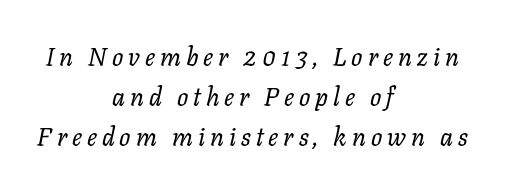
The image shows 25 px text type, italic (leaning right); set centered, normal line spacing (1.6x), unusually wide letter spacing (+0.2 em), not underlined.
